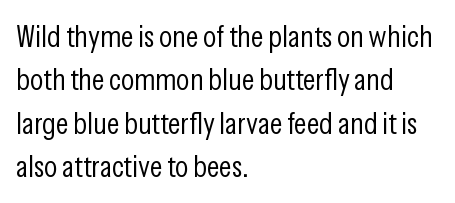
{"serif": "no", "italic": "no", "bold": "no", "weight": "light", "width": "condensed", "stroke_contrast": "low", "x_height": "medium", "monospaced": "no", "underline": "no", "align": "left", "line_spacing": "normal", "line_spacing_ratio": 1.4, "letter_spacing": "normal", "letter_spacing_em": 0.0, "glyph_px": 31}
